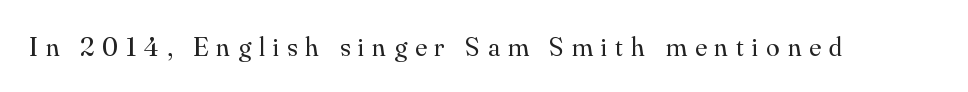
Q: Is the text bold? A: No.
Q: Is the text italic (slanted)? A: No, it is upright.
Q: Is the text underlined? A: No.
Q: Is the spacing between letters normal or unusually wide? A: Unusually wide.
